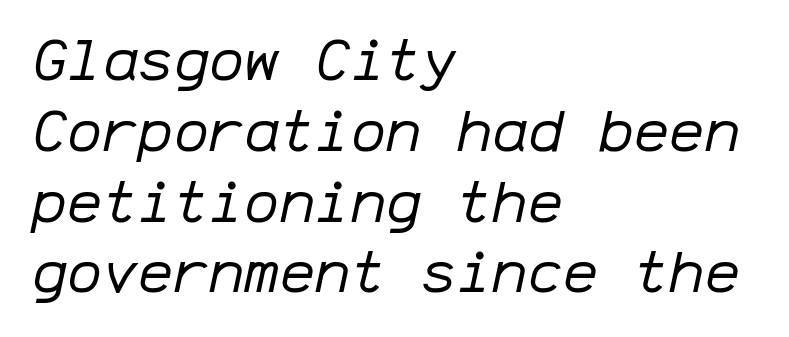
{"italic": "yes", "lean": "right", "slant_degrees": 12, "bold": "no", "weight": "regular", "width": "normal", "stroke_contrast": "low", "x_height": "medium", "monospaced": "yes", "underline": "no", "align": "left", "line_spacing_ratio": 1.2, "letter_spacing": "normal", "letter_spacing_em": 0.0, "glyph_px": 59}
